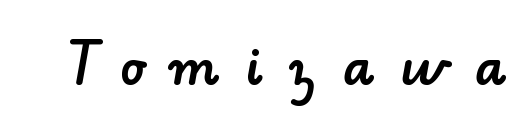
Q: Is the typeface a serif or a sans-serif typeface? A: Sans-serif.
Q: Is the text underlined? A: No.
Q: Is the spacing between letters normal or unusually wide? A: Unusually wide.
Q: Width (condensed, normal, or wide)? A: Normal.
Q: Stroke contrast? A: Low.
Q: x-height? A: Small.
Q: Monospaced? A: No.
